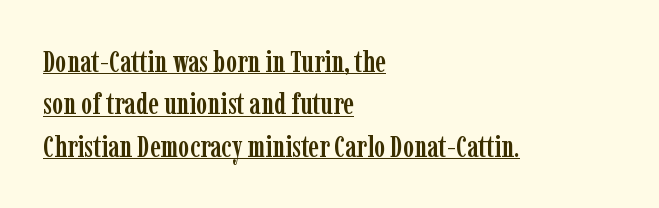
Q: Is the text italic (slanted)? A: No, it is upright.
Q: Is the typeface a serif or a sans-serif typeface? A: Serif.
Q: Is the text underlined? A: Yes.
Q: How is the paragraph aligned? A: Left-aligned.
Q: Is the spacing between letters normal or unusually wide? A: Normal.
Q: Is the spacing between lines tight, normal or loose? A: Normal.
Q: Width (condensed, normal, or wide)? A: Condensed.
Q: Stroke contrast? A: Low.
Q: x-height? A: Medium.
Q: Monospaced? A: No.
